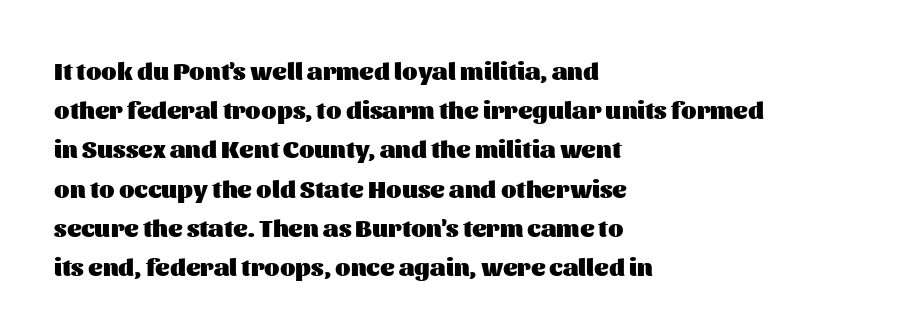
Q: Is the text bold? A: Yes.
Q: Is the text italic (slanted)? A: No, it is upright.
Q: Is the text underlined? A: No.
Q: How is the paragraph aligned? A: Left-aligned.
Q: Is the spacing between letters normal or unusually wide? A: Normal.
Q: Is the spacing between lines tight, normal or loose? A: Normal.
